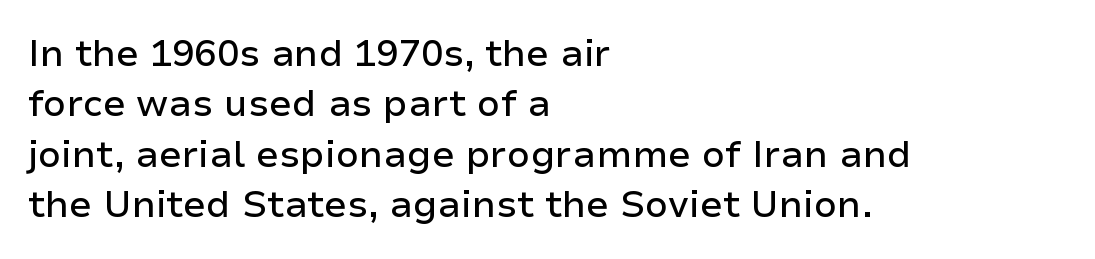
Each letter keeps its own natural width here, so spacing adapts to shape. The block of text has a typical density, with ordinary space between rows. A roman cut, with each character standing at attention. Beneath every word, the page is bare. These lines are composed in type without serifs. Inter-character spacing is left at the font's built-in metrics.
